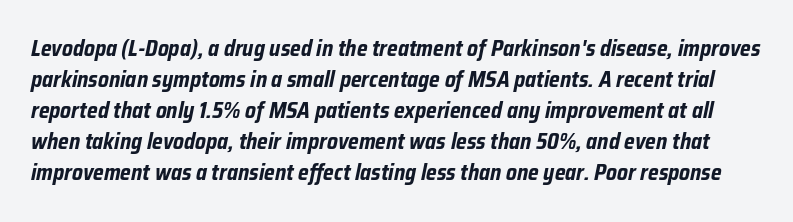
The image shows 22 px bold type, italic (leaning right); set normal line spacing (1.41x), normal letter spacing, not underlined.
